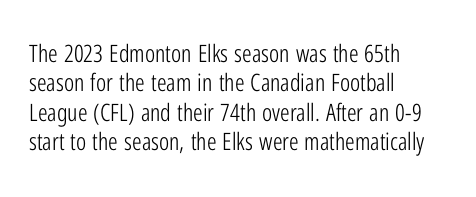
The image shows 24 px text type, upright; set left-aligned, line spacing 1.22x, normal letter spacing, not underlined.
